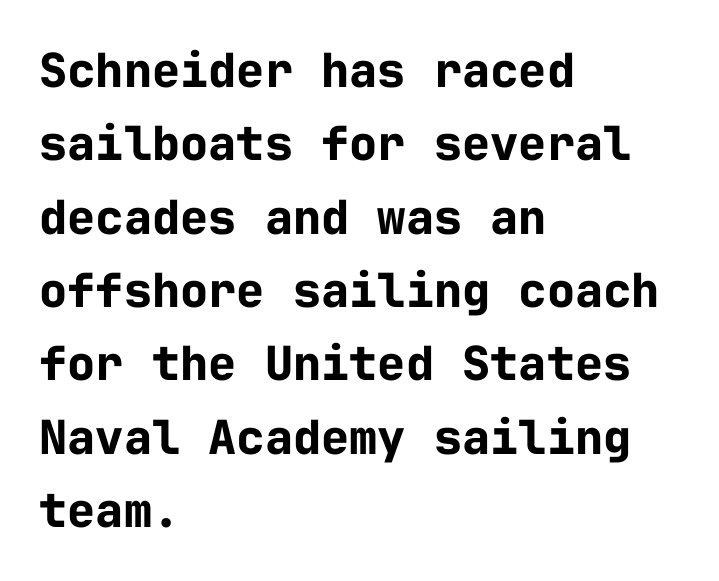
Horizontal alignment here is leftward, the default for most running prose. Each letter's strokes conclude bluntly, with no projecting serifs. You could count columns in this text — the font is strictly monospaced. The line-height multiplier appears to be the usual default.
